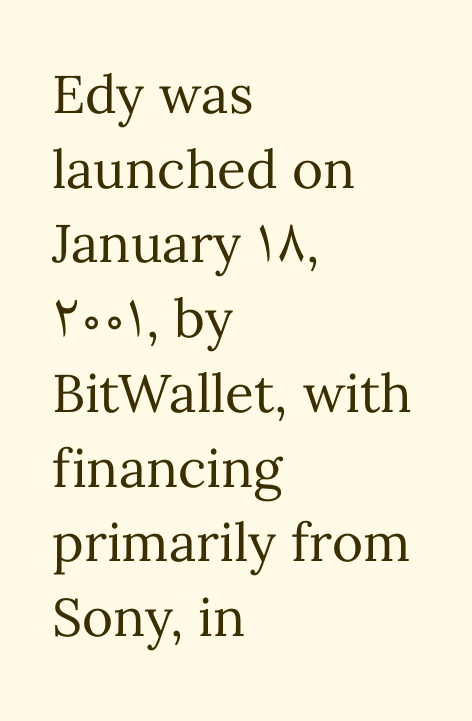
Baseline-to-baseline distance is the conventional proportion of letter height. The lines are quadded left. The rendering uses natural spacing where letterforms have individual widths. The line texture is even and compact thanks to regular tracking. The typography opts for an upright posture over an oblique one. Quick note: underline off.
